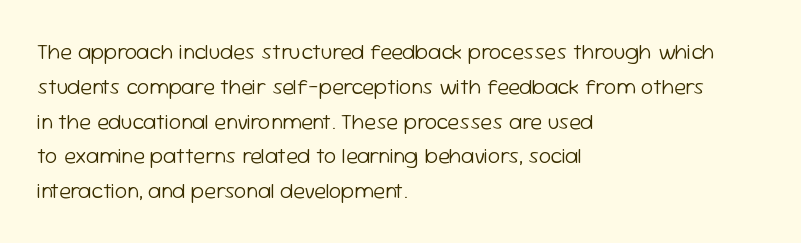
Q: Is the text bold? A: No.
Q: Is the text italic (slanted)? A: No, it is upright.
Q: Is the text underlined? A: No.
Q: How is the paragraph aligned? A: Left-aligned.
Q: Is the spacing between letters normal or unusually wide? A: Normal.
Q: Is the spacing between lines tight, normal or loose? A: Normal.
